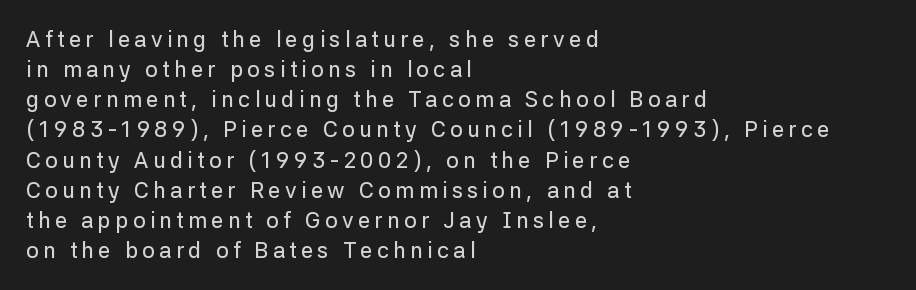
{"italic": "no", "underline": "no", "align": "left", "line_spacing": "normal", "line_spacing_ratio": 1.37, "letter_spacing": "wide", "letter_spacing_em": 0.2, "glyph_px": 22}
